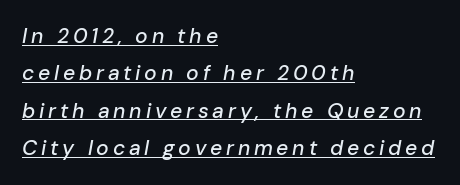
Q: Is the text italic (slanted)? A: Yes, it leans right by about 10 degrees.
Q: Is the text underlined? A: Yes.
Q: How is the paragraph aligned? A: Left-aligned.
